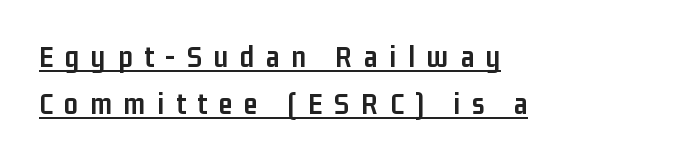
The image shows 31 px semibold, condensed sans-serif type, upright; set left-aligned, normal line spacing (1.52x), unusually wide letter spacing (+0.38 em), underlined; low stroke contrast and a medium x-height.
